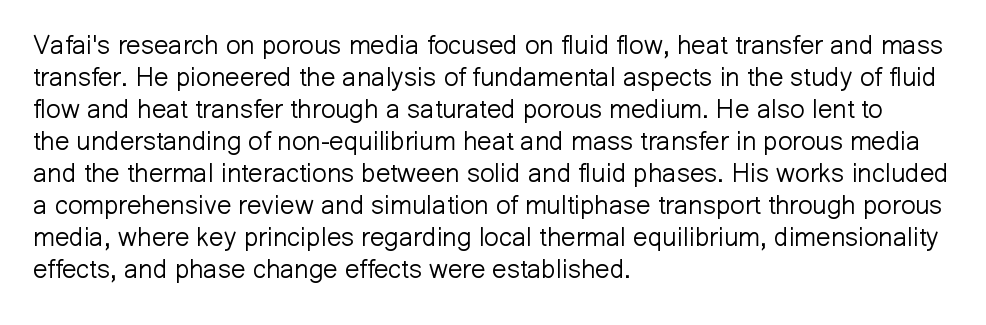
Q: Is the text bold? A: No.
Q: Is the text italic (slanted)? A: No, it is upright.
Q: Is the text underlined? A: No.
Q: How is the paragraph aligned? A: Left-aligned.
Q: Is the spacing between letters normal or unusually wide? A: Normal.
